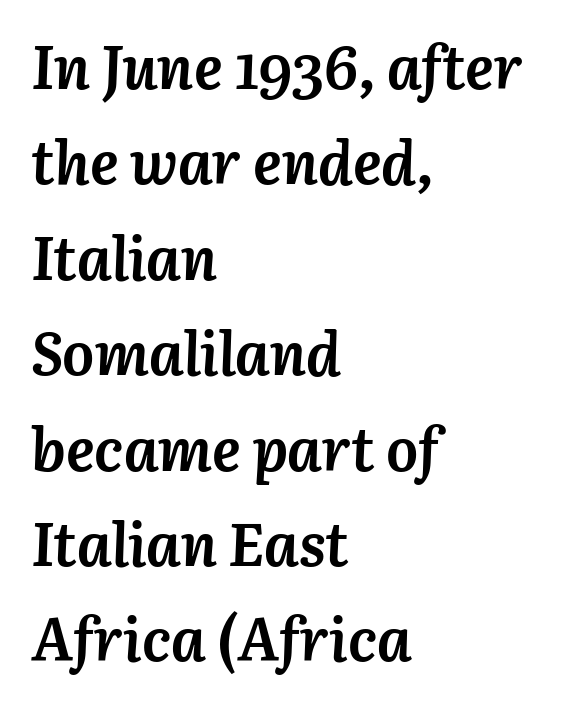
Q: Is the text bold? A: Yes.
Q: Is the text italic (slanted)? A: Yes, it leans right by about 3 degrees.
Q: Is the text underlined? A: No.
Q: How is the paragraph aligned? A: Left-aligned.
Q: Is the spacing between letters normal or unusually wide? A: Normal.
Q: Is the spacing between lines tight, normal or loose? A: Normal.
Q: Width (condensed, normal, or wide)? A: Normal.
Q: Stroke contrast? A: Medium.
Q: x-height? A: Medium.
Q: Monospaced? A: No.
